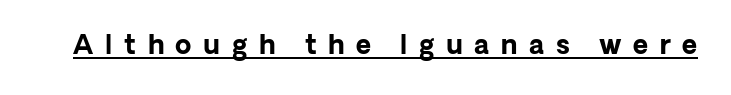
Q: Is the text bold? A: Yes.
Q: Is the text italic (slanted)? A: No, it is upright.
Q: Is the text underlined? A: Yes.
Q: Is the spacing between letters normal or unusually wide? A: Unusually wide.
